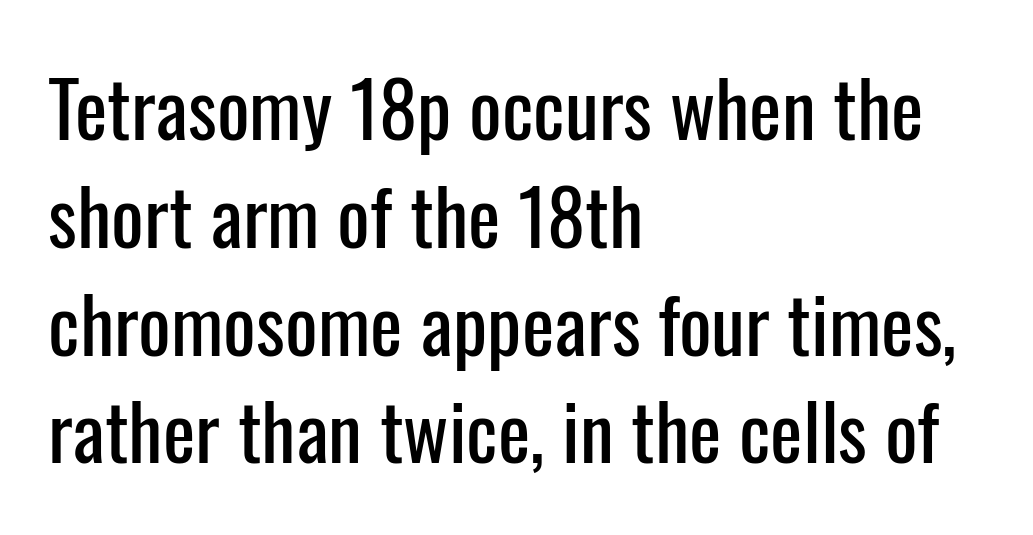
The line texture is even and compact thanks to regular tracking. Varying glyph widths throughout — classic text-font behaviour. A student would call this left alignment; a typographer would say flush left, rag right. The lines sit at an ordinary, default distance from one another. Type without underlining. Unlike italic type, these characters show no tilt at all.
